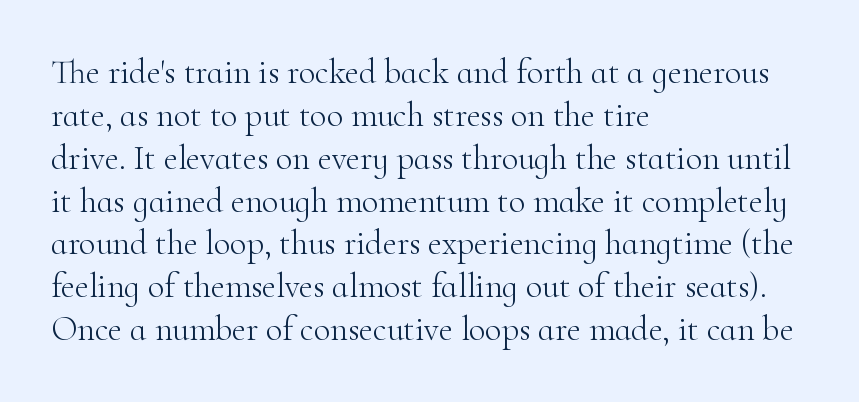
Reading down the block, your eye returns to a fixed left position each line. A typesetter would mark this as roman, not italic. The zone under the glyphs is completely vacant. Regarding leading, the lines here are spaced in the standard way. The rendering uses natural spacing where letterforms have individual widths.
